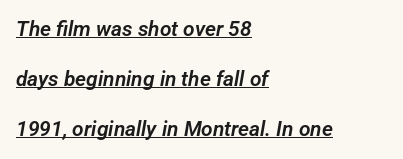
Q: Is the text underlined? A: Yes.
Q: How is the paragraph aligned? A: Left-aligned.
Q: Is the spacing between letters normal or unusually wide? A: Normal.
Q: Is the spacing between lines tight, normal or loose? A: Loose.
